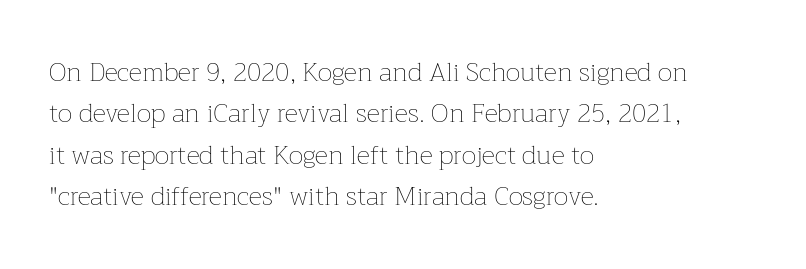
The image shows 26 px text type, upright; set left-aligned, normal line spacing (1.59x), normal letter spacing, not underlined.
